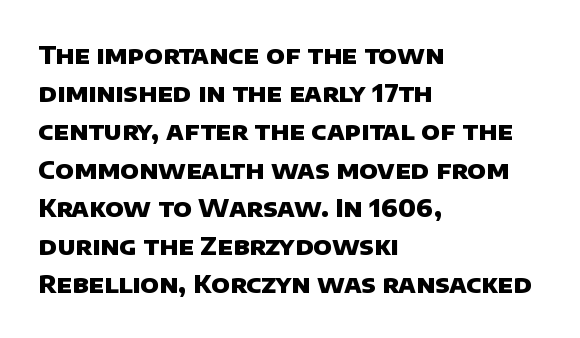
The image shows 25 px bold type; set left-aligned, normal line spacing (1.53x), normal letter spacing, not underlined.
